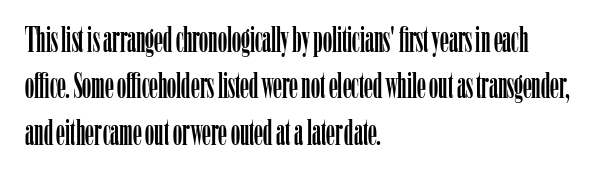
Rows of type keep a routine distance in the vertical direction. Style check: upright. Caption: multi-line text, flush left, ragged right. Note the varied advance widths — an 'i' is clearly narrower than an 'm'. The glyphs are unaccompanied by any horizontal stroke below them. Observe the serifs anchoring each vertical stroke in this sample.
